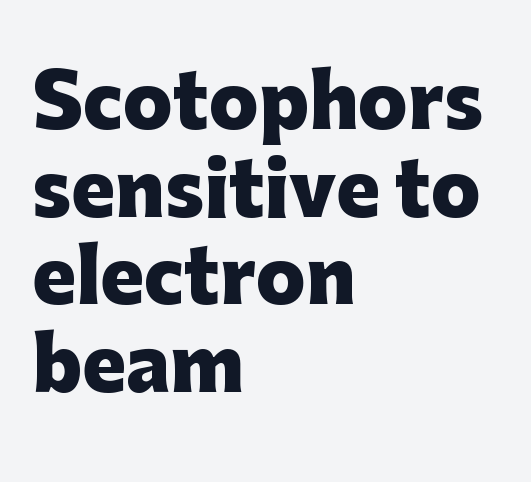
Q: Is the text bold? A: Yes.
Q: Is the text italic (slanted)? A: No, it is upright.
Q: Is the typeface a serif or a sans-serif typeface? A: Sans-serif.
Q: Is the text underlined? A: No.
Q: How is the paragraph aligned? A: Left-aligned.
Q: Is the spacing between letters normal or unusually wide? A: Normal.
Q: Width (condensed, normal, or wide)? A: Normal.
Q: Stroke contrast? A: Low.
Q: x-height? A: Medium.
Q: Monospaced? A: No.
